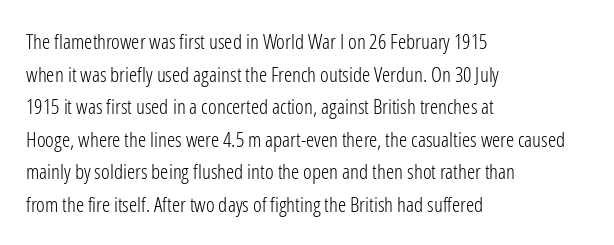
Q: Is the text bold? A: No.
Q: Is the text italic (slanted)? A: No, it is upright.
Q: Is the text underlined? A: No.
Q: How is the paragraph aligned? A: Left-aligned.
Q: Is the spacing between letters normal or unusually wide? A: Normal.
Q: Is the spacing between lines tight, normal or loose? A: Normal.
